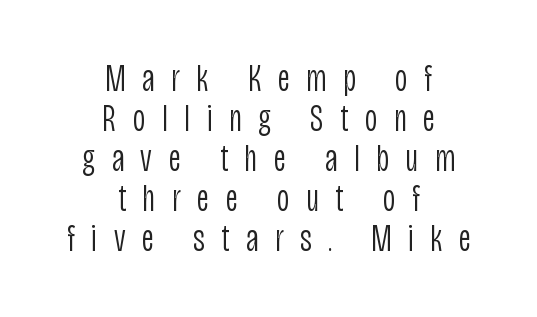
Q: Is the text bold? A: No.
Q: Is the text italic (slanted)? A: No, it is upright.
Q: Is the typeface a serif or a sans-serif typeface? A: Sans-serif.
Q: Is the text underlined? A: No.
Q: How is the paragraph aligned? A: Centered.
Q: Is the spacing between letters normal or unusually wide? A: Unusually wide.
Q: Is the spacing between lines tight, normal or loose? A: Tight.
Q: Width (condensed, normal, or wide)? A: Condensed.
Q: Stroke contrast? A: Low.
Q: x-height? A: Large.
Q: Monospaced? A: No.
